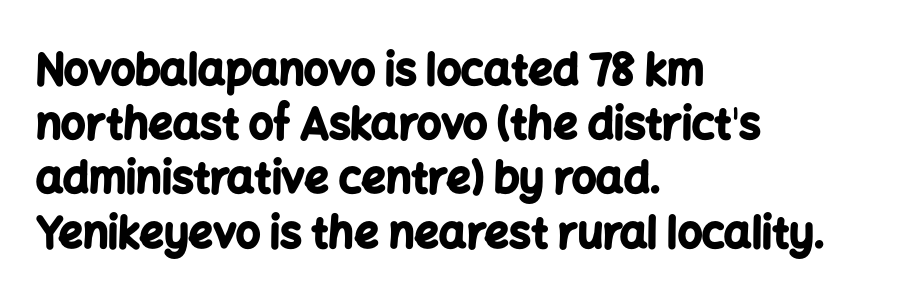
{"serif": "no", "italic": "no", "bold": "yes", "weight": "bold", "width": "normal", "stroke_contrast": "low", "x_height": "medium", "monospaced": "no", "underline": "no", "align": "left", "line_spacing": "normal", "line_spacing_ratio": 1.26, "letter_spacing": "normal", "letter_spacing_em": 0.0, "glyph_px": 43}
